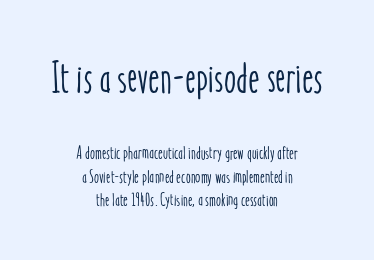
Q: Is the text italic (slanted)? A: No, it is upright.
Q: Is the text underlined? A: No.
Q: How is the paragraph aligned? A: Centered.
Q: Is the spacing between letters normal or unusually wide? A: Normal.
Q: Is the spacing between lines tight, normal or loose? A: Normal.
Q: Which block of text is set in a larger size, the first (top) or the second (bottom)? A: The first (top) one.
Q: Width (condensed, normal, or wide)? A: Condensed.
Q: Stroke contrast? A: Low.
Q: x-height? A: Medium.
Q: Monospaced? A: No.
